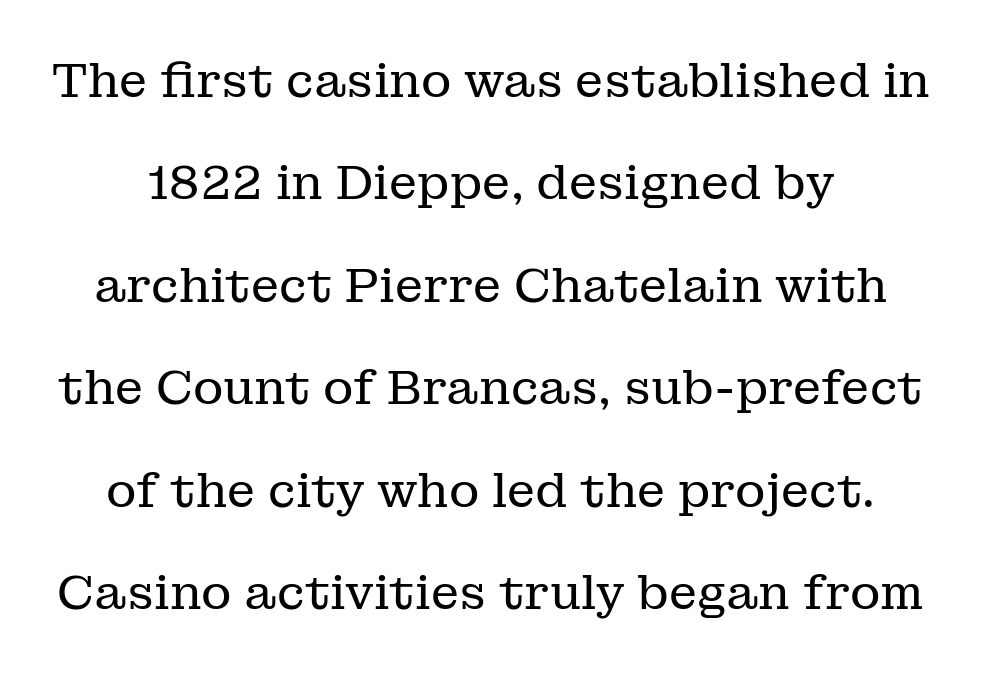
Q: Is the text bold? A: No.
Q: Is the text italic (slanted)? A: No, it is upright.
Q: Is the typeface a serif or a sans-serif typeface? A: Serif.
Q: Is the text underlined? A: No.
Q: Is the spacing between letters normal or unusually wide? A: Normal.
Q: Is the spacing between lines tight, normal or loose? A: Loose.
Q: Width (condensed, normal, or wide)? A: Normal.
Q: Stroke contrast? A: Low.
Q: x-height? A: Medium.
Q: Monospaced? A: No.
